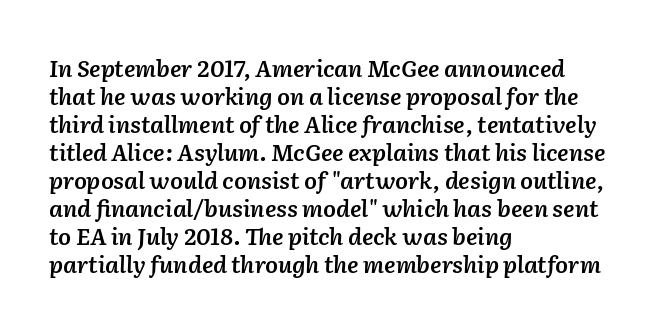
The characters look somewhat weighty, a semibold short of true bold. You can tell it's italic because the verticals aren't actually vertical. The lines in this sample share a left origin and differ only in where they stop. Plain, unruled lines of type.
